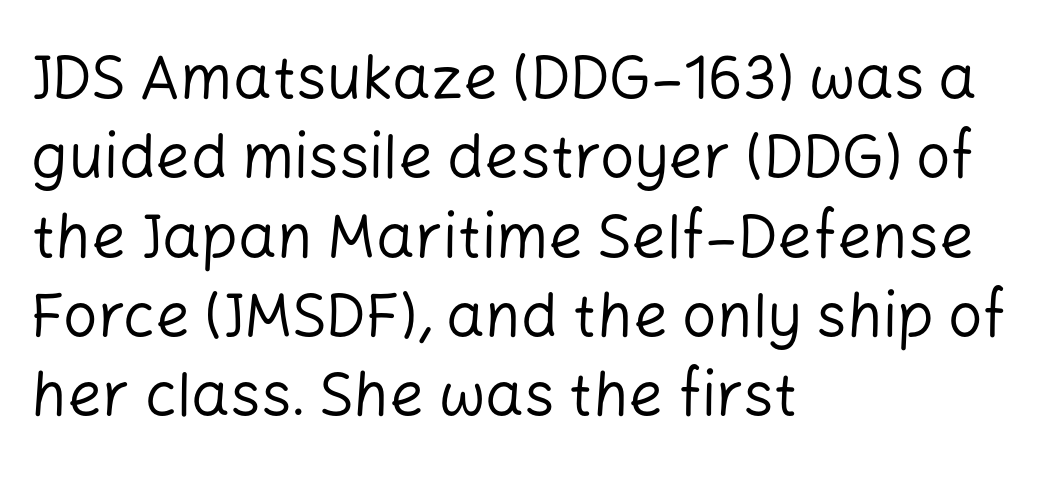
Q: Is the text bold? A: No.
Q: Is the text italic (slanted)? A: No, it is upright.
Q: Is the typeface a serif or a sans-serif typeface? A: Sans-serif.
Q: Is the text underlined? A: No.
Q: How is the paragraph aligned? A: Left-aligned.
Q: Is the spacing between letters normal or unusually wide? A: Normal.
Q: Is the spacing between lines tight, normal or loose? A: Normal.
Q: Width (condensed, normal, or wide)? A: Normal.
Q: Stroke contrast? A: Low.
Q: x-height? A: Medium.
Q: Monospaced? A: No.
